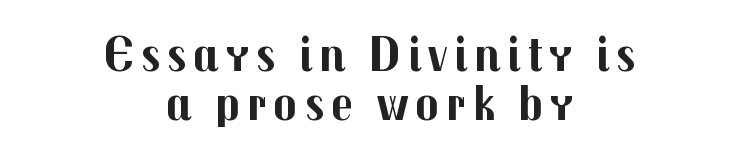
{"serif": "no", "italic": "no", "bold": "yes", "weight": "bold", "width": "normal", "stroke_contrast": "medium", "x_height": "medium", "monospaced": "no", "underline": "no", "align": "center", "line_spacing": "tight", "line_spacing_ratio": 0.99, "glyph_px": 50}
